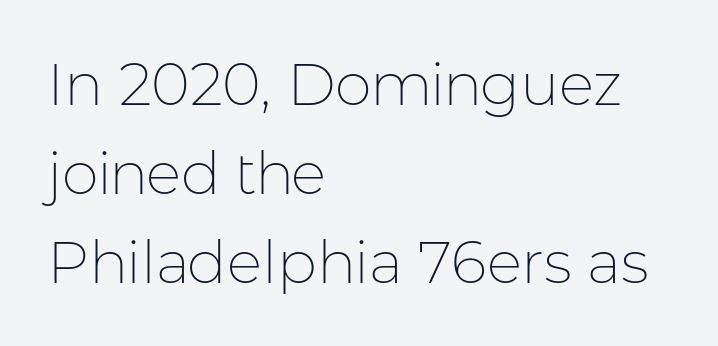
Q: Is the text bold? A: No.
Q: Is the text italic (slanted)? A: No, it is upright.
Q: Is the typeface a serif or a sans-serif typeface? A: Sans-serif.
Q: Is the text underlined? A: No.
Q: How is the paragraph aligned? A: Left-aligned.
Q: Is the spacing between letters normal or unusually wide? A: Normal.
Q: Is the spacing between lines tight, normal or loose? A: Normal.
Q: Width (condensed, normal, or wide)? A: Normal.
Q: Stroke contrast? A: Low.
Q: x-height? A: Medium.
Q: Monospaced? A: No.
